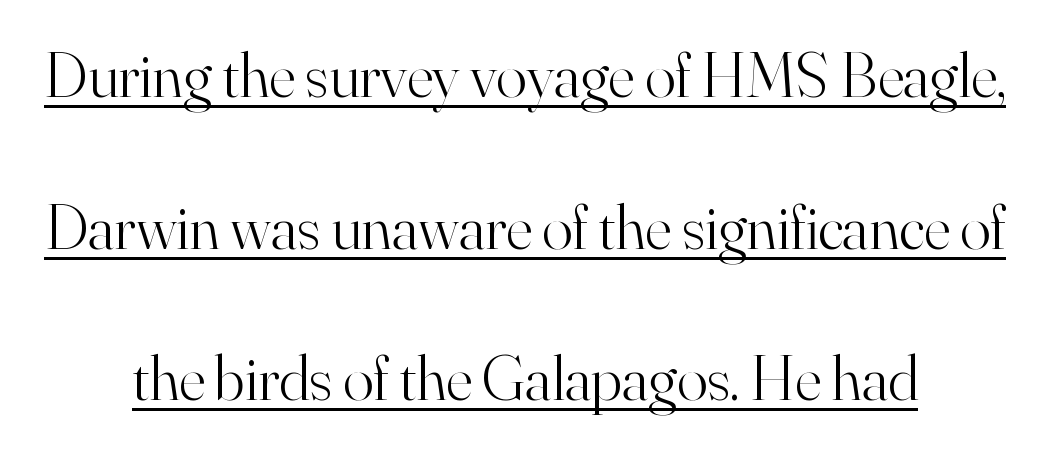
Q: Is the text bold? A: No.
Q: Is the text italic (slanted)? A: No, it is upright.
Q: Is the typeface a serif or a sans-serif typeface? A: Serif.
Q: Is the text underlined? A: Yes.
Q: How is the paragraph aligned? A: Centered.
Q: Is the spacing between letters normal or unusually wide? A: Normal.
Q: Is the spacing between lines tight, normal or loose? A: Loose.
Q: Width (condensed, normal, or wide)? A: Normal.
Q: Stroke contrast? A: High.
Q: x-height? A: Small.
Q: Monospaced? A: No.
